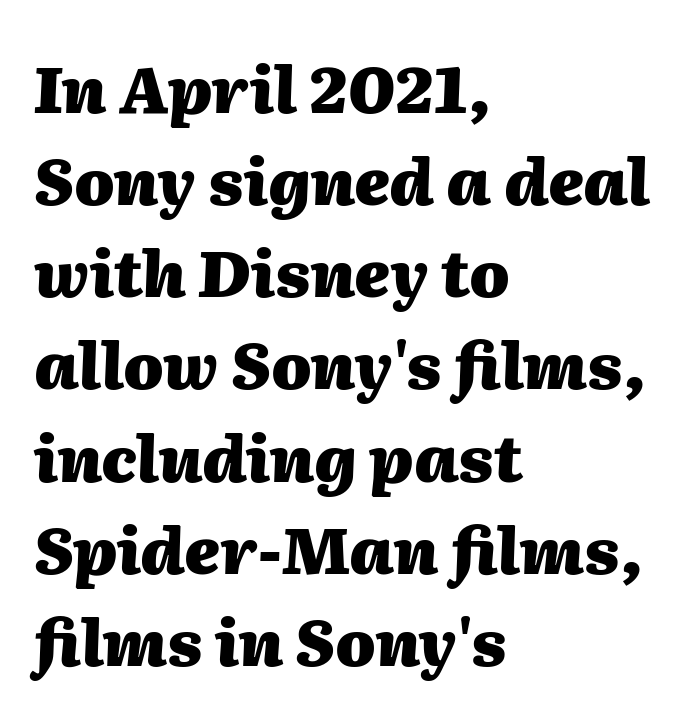
Character widths vary here, with narrow letters taking less room than wide ones. In CSS terms this would be text-align: left. Thick stems and heavy bowls — unmistakably bold. Rendered with sloped, italic letterforms.
